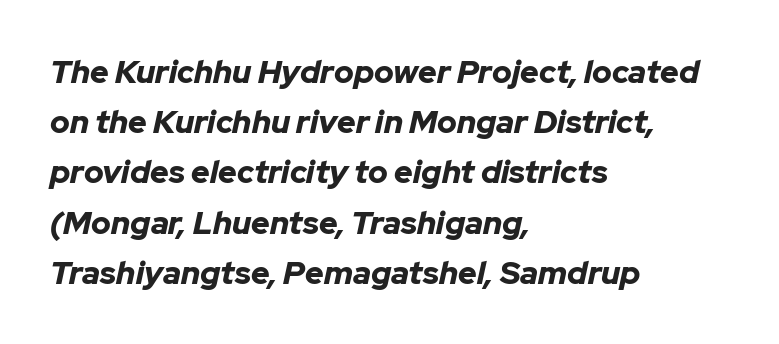
Q: Is the text bold? A: Yes.
Q: Is the text italic (slanted)? A: Yes, it leans right by about 12 degrees.
Q: Is the text underlined? A: No.
Q: How is the paragraph aligned? A: Left-aligned.
Q: Is the spacing between letters normal or unusually wide? A: Normal.
Q: Is the spacing between lines tight, normal or loose? A: Normal.
Q: Width (condensed, normal, or wide)? A: Normal.
Q: Stroke contrast? A: Low.
Q: x-height? A: Medium.
Q: Monospaced? A: No.
